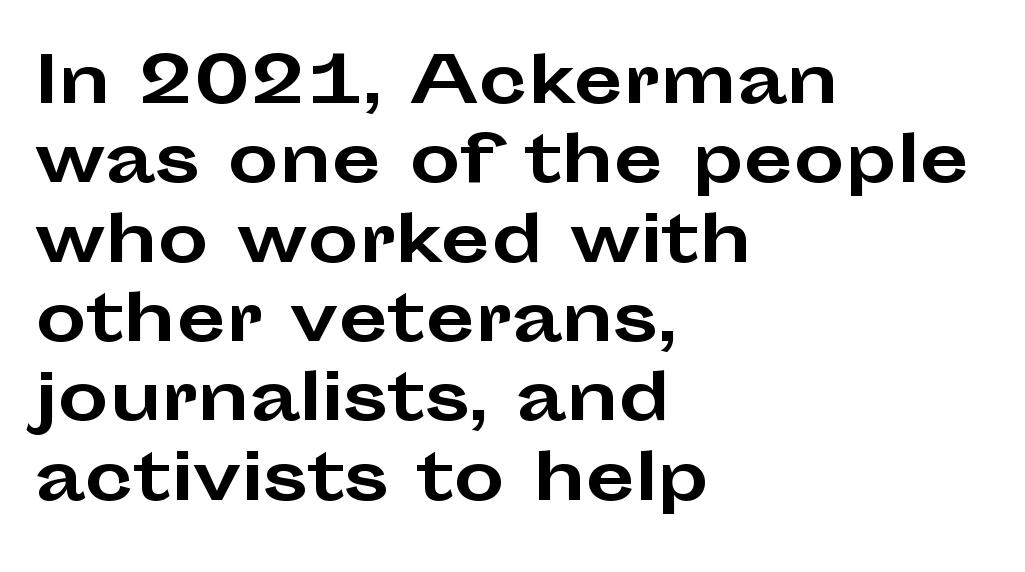
Nothing unusual about the tracking: characters are spaced as the font intends. The lines are quadded left. The passage shown is typed in a proportional face where columns would drift. Serif or sans? Sans — the stroke terminals are bare.
